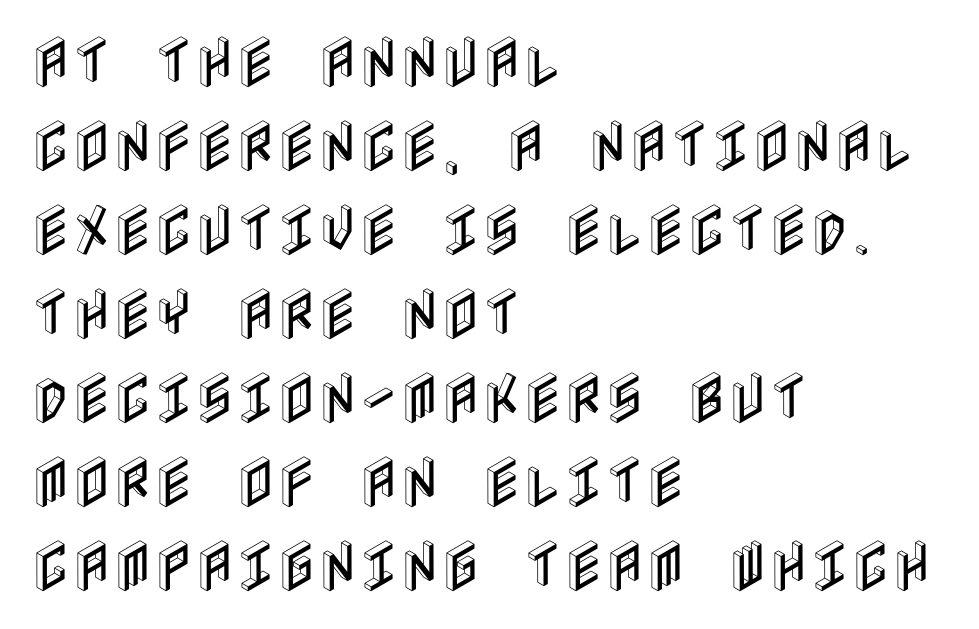
{"italic": "no", "width": "condensed", "x_height": "large", "underline": "no", "align": "left", "line_spacing": "normal", "line_spacing_ratio": 1.5, "letter_spacing": "normal", "letter_spacing_em": 0.0, "glyph_px": 56}
